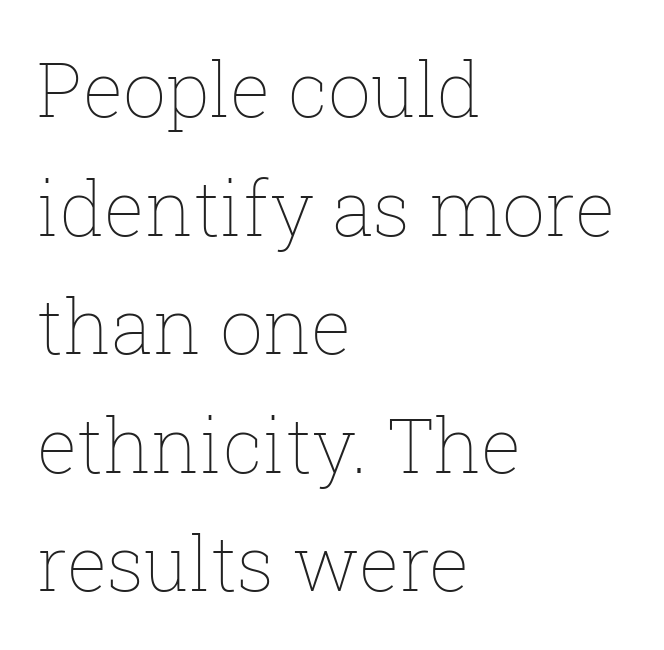
The zone under the glyphs is completely vacant. The letters sit at their default tracking, neither squeezed nor spread. If you drew a line through each stem, it would be perfectly vertical. One-word summary of the alignment: left. A normal amount of white space separates one row of letters from the next.
